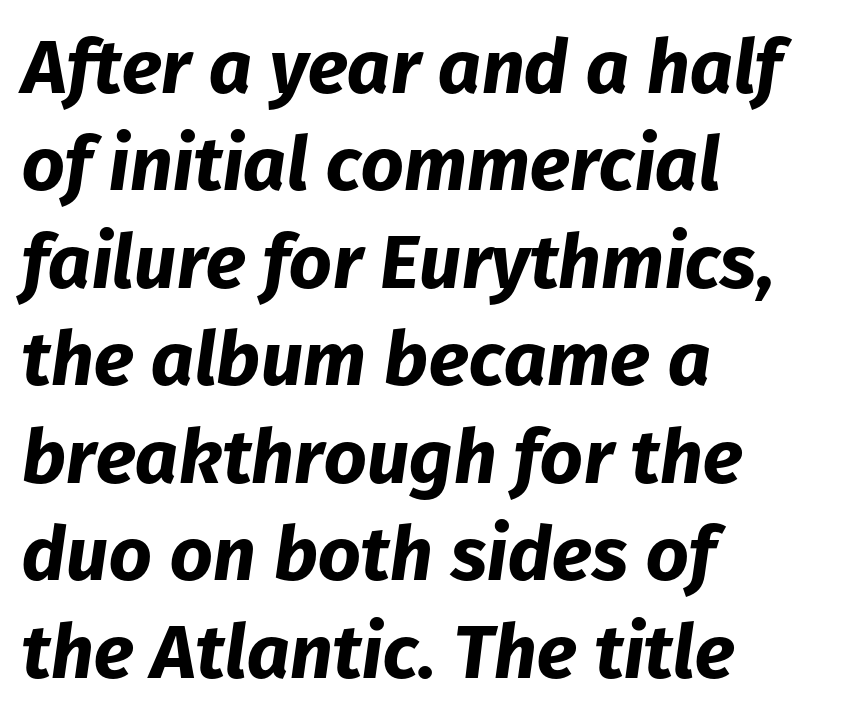
{"italic": "yes", "lean": "right", "slant_degrees": 8, "bold": "yes", "weight": "bold", "width": "normal", "stroke_contrast": "low", "x_height": "medium", "monospaced": "no", "underline": "no", "align": "left", "line_spacing": "normal", "line_spacing_ratio": 1.3, "letter_spacing": "normal", "letter_spacing_em": 0.0, "glyph_px": 75}
